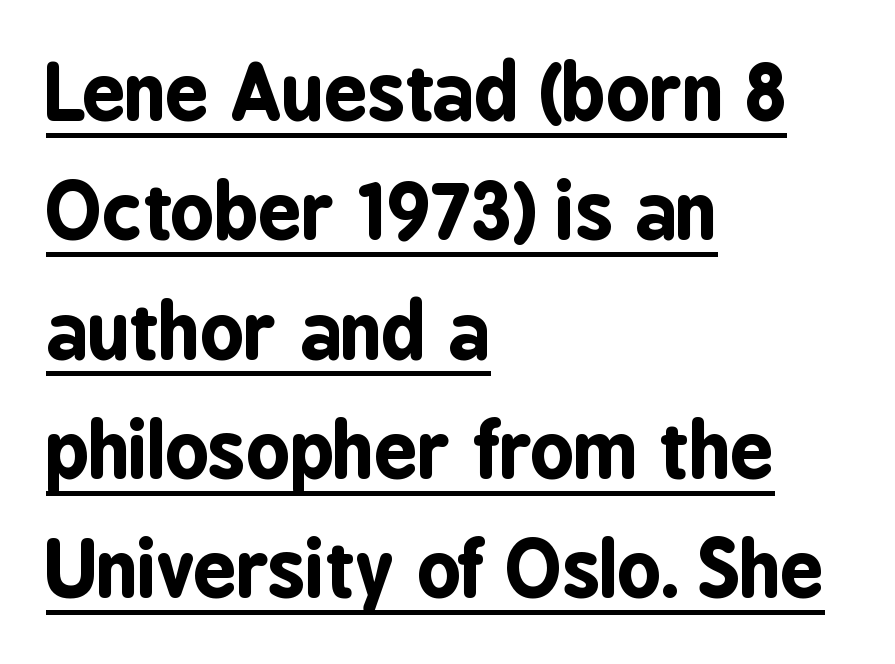
The lettering stays uniformly vertical, giving the passage a roman look. Regarding serifs, this sample does without them. Glance below the letters and you will spot a drawn line. In terms of letterspacing, this is plain default setting. The passage shown is emphatically bold.
